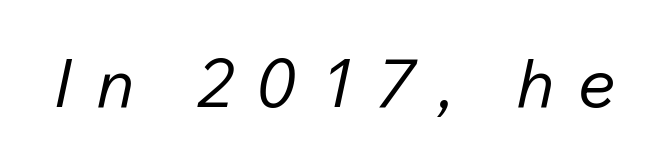
Q: Is the text bold? A: No.
Q: Is the text italic (slanted)? A: Yes, it leans right by about 12 degrees.
Q: Is the text underlined? A: No.
Q: Is the spacing between letters normal or unusually wide? A: Unusually wide.
Q: Width (condensed, normal, or wide)? A: Normal.
Q: Stroke contrast? A: Low.
Q: x-height? A: Medium.
Q: Monospaced? A: No.
